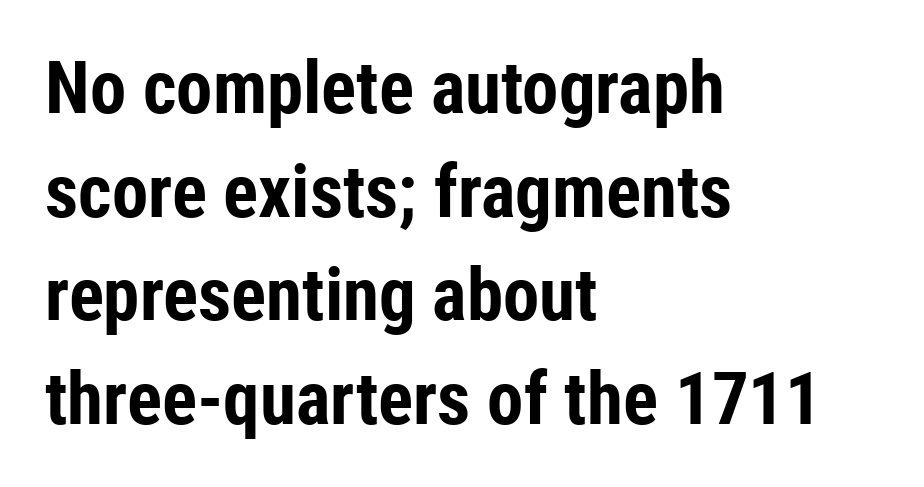
Q: Is the text bold? A: Yes.
Q: Is the text italic (slanted)? A: No, it is upright.
Q: Is the typeface a serif or a sans-serif typeface? A: Sans-serif.
Q: Is the text underlined? A: No.
Q: How is the paragraph aligned? A: Left-aligned.
Q: Is the spacing between letters normal or unusually wide? A: Normal.
Q: Is the spacing between lines tight, normal or loose? A: Normal.
Q: Width (condensed, normal, or wide)? A: Condensed.
Q: Stroke contrast? A: Low.
Q: x-height? A: Medium.
Q: Monospaced? A: No.
